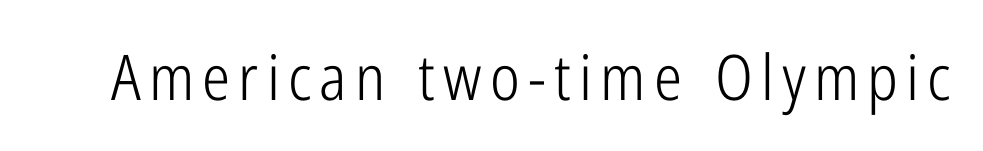
{"serif": "no", "italic": "no", "bold": "no", "weight": "light", "width": "condensed", "stroke_contrast": "low", "x_height": "medium", "monospaced": "no", "underline": "no", "glyph_px": 63}
